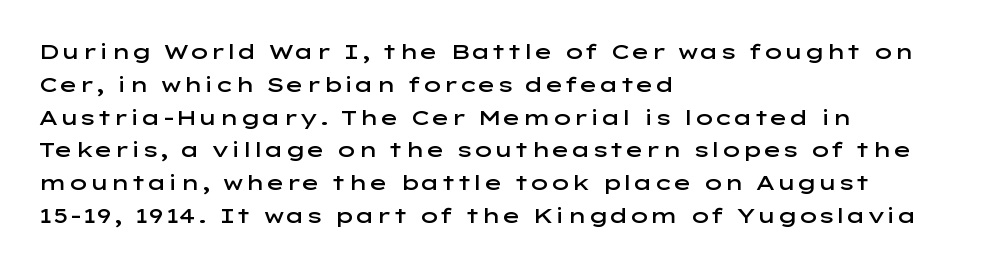
Q: Is the text bold? A: Semi-bold.
Q: Is the text italic (slanted)? A: No, it is upright.
Q: Is the text underlined? A: No.
Q: How is the paragraph aligned? A: Left-aligned.
Q: Is the spacing between letters normal or unusually wide? A: Normal.
Q: Is the spacing between lines tight, normal or loose? A: Normal.
